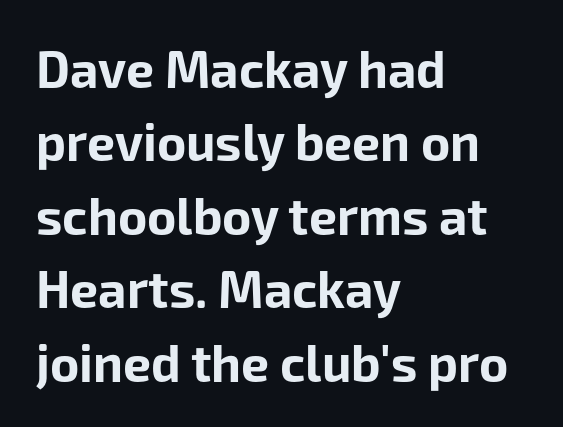
The image shows 50 px bold sans-serif type, upright; set left-aligned, normal line spacing (1.47x), normal letter spacing, not underlined; low stroke contrast and a medium x-height.
